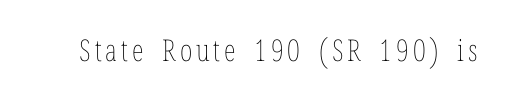
The image shows 30 px thin, condensed type, upright; set not underlined; low stroke contrast and a medium x-height.
